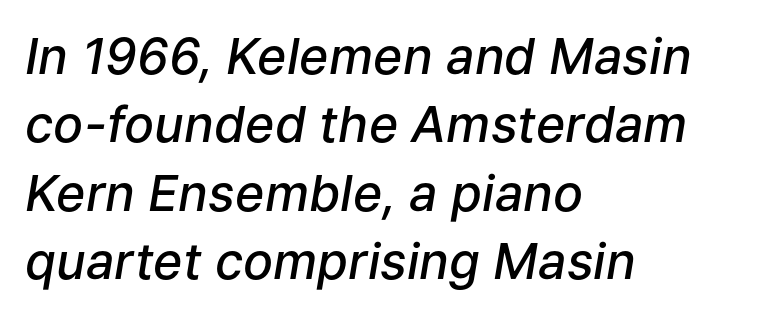
{"italic": "yes", "lean": "right", "slant_degrees": 9, "bold": "semi", "weight": "semibold", "width": "normal", "stroke_contrast": "low", "x_height": "medium", "monospaced": "no", "underline": "no", "align": "left", "line_spacing": "normal", "line_spacing_ratio": 1.37, "letter_spacing": "normal", "letter_spacing_em": 0.0, "glyph_px": 50}
